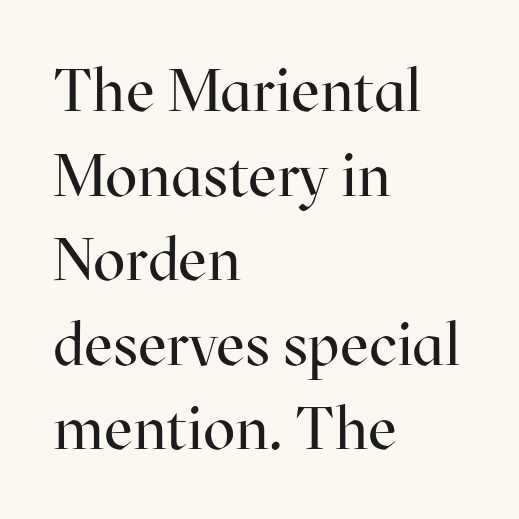
The weight tops out at a normal text grade. Do the characters align in a grid? No, the font is proportional. Posture: straight, roman, zero tilt. Each new line begins a customary step beneath the previous one. Stroke terminals: seriffed. Check the space under the baseline: it is left empty.
